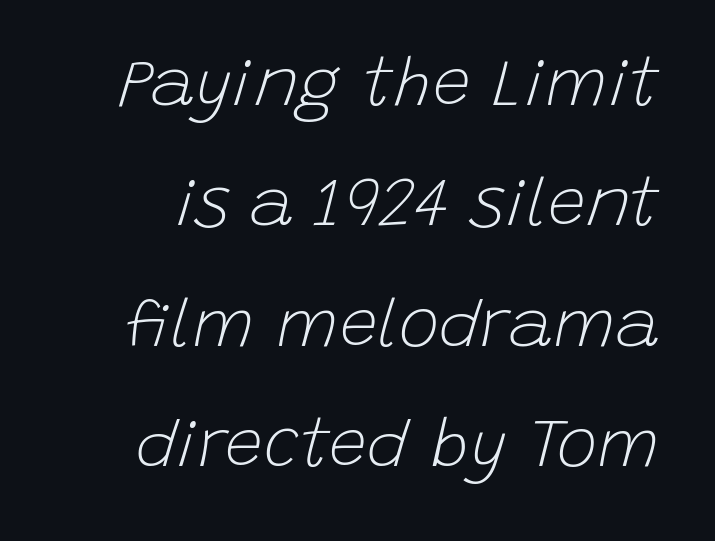
The image shows 68 px light type, italic (leaning right); set line spacing 1.77x, normal letter spacing, not underlined; low stroke contrast and a large x-height.
